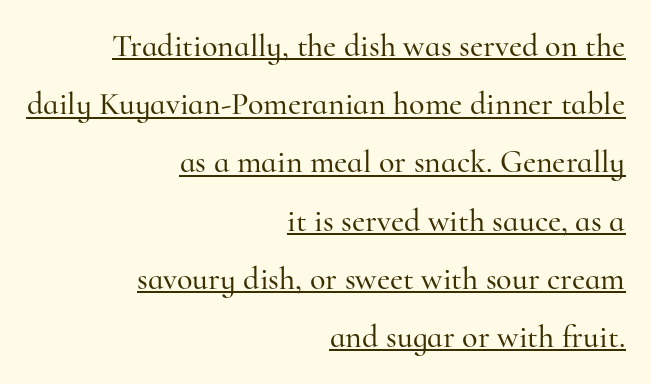
Quick note: underline on. A flush-right, rag-left setting is used for this passage. A roman cut, with each character standing at attention. Inter-character spacing is left at the font's built-in metrics. Is this a fixed-width face? No — the glyphs have proportional, varying widths.
